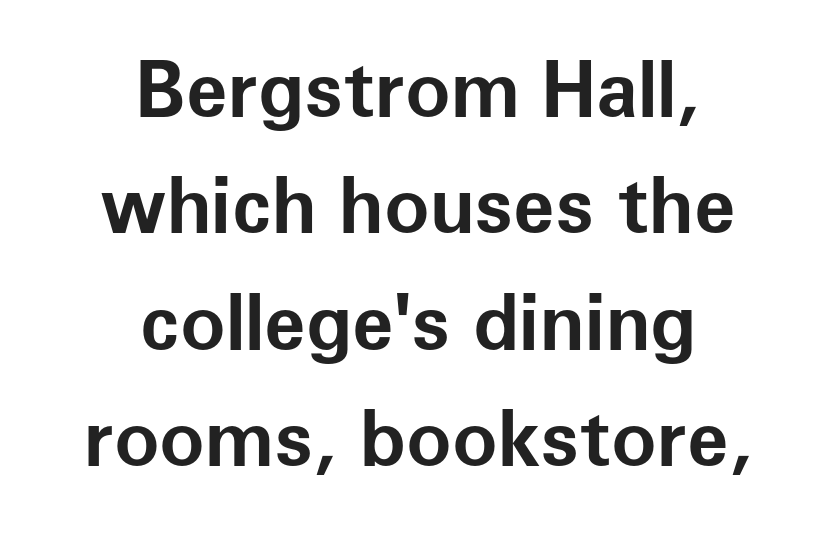
Italic? Not at all — the glyphs are vertical. The face used here is rendered with its standard letterfit. Descender tails drop into unmarked territory. Spacing verdict: proportional, widths tailored to each character. The face used here has the dense, thick strokes of a bold. The rendering shows plain stroke endings on the letterforms — a sans-serif design.
